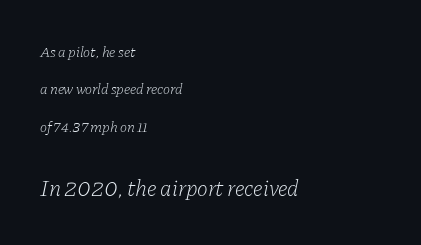
The image shows 23 px text type, italic (leaning right); set left-aligned, loose line spacing (2.49x), normal letter spacing, not underlined; the second (bottom) block is 1.53x larger.
